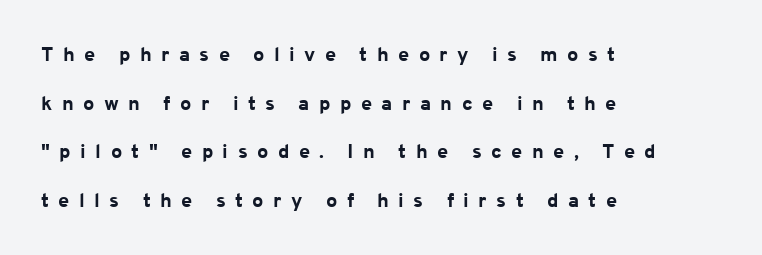
Summary of weight: heavy, a full bold. Bare-footed words on every line. The typography opts for an upright posture over an oblique one. In terms of letterspacing, this is a distinctly airy, spread setting. Notice how the passage keeps a crisp vertical edge on the left only. These lines stand farther apart than default settings would place them.
